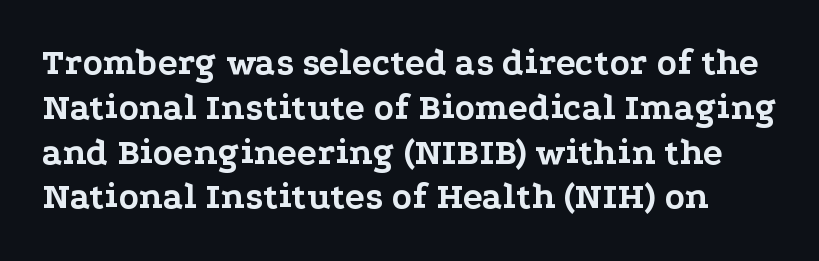
The typography opts for an upright posture over an oblique one. A serif font was chosen for this passage. The face used here is rendered with its standard letterfit. Plenty of ink on the page — the face is bold. A bare baseline throughout the passage.
